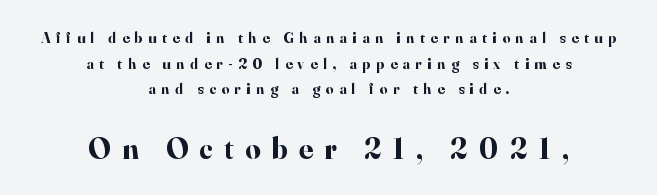
{"serif": "yes", "italic": "no", "bold": "yes", "weight": "bold", "width": "normal", "stroke_contrast": "high", "x_height": "small", "monospaced": "no", "underline": "no", "align": "center", "line_spacing_ratio": 1.71, "letter_spacing": "wide", "letter_spacing_em": 0.38, "larger_block": "second", "size_ratio": 2.0, "glyph_px": 30}
